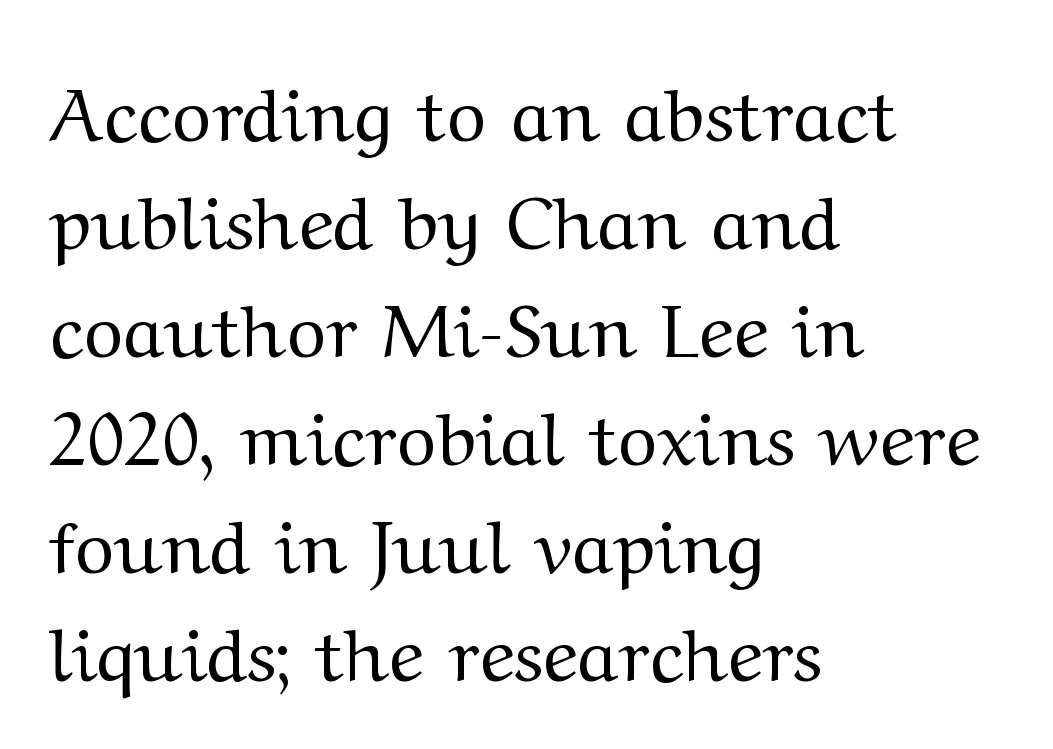
Q: Is the text bold? A: No.
Q: Is the text italic (slanted)? A: No, it is upright.
Q: Is the typeface a serif or a sans-serif typeface? A: Serif.
Q: Is the text underlined? A: No.
Q: How is the paragraph aligned? A: Left-aligned.
Q: Is the spacing between letters normal or unusually wide? A: Normal.
Q: Is the spacing between lines tight, normal or loose? A: Normal.
Q: Width (condensed, normal, or wide)? A: Wide.
Q: Stroke contrast? A: Medium.
Q: x-height? A: Medium.
Q: Monospaced? A: No.
